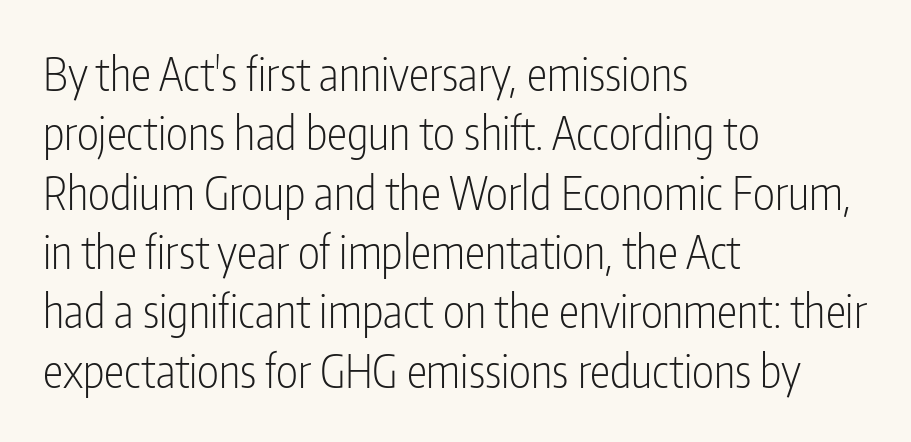
The image shows 46 px light, condensed sans-serif type, upright; set left-aligned, normal line spacing (1.29x), normal letter spacing, not underlined; low stroke contrast and a medium x-height.
